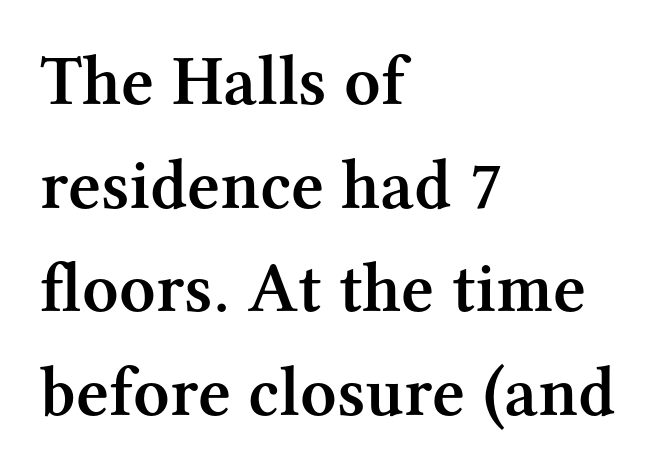
{"serif": "yes", "italic": "no", "bold": "semi", "weight": "semibold", "width": "normal", "stroke_contrast": "medium", "x_height": "medium", "monospaced": "no", "underline": "no", "align": "left", "line_spacing": "normal", "line_spacing_ratio": 1.46, "letter_spacing": "normal", "letter_spacing_em": 0.0, "glyph_px": 71}
